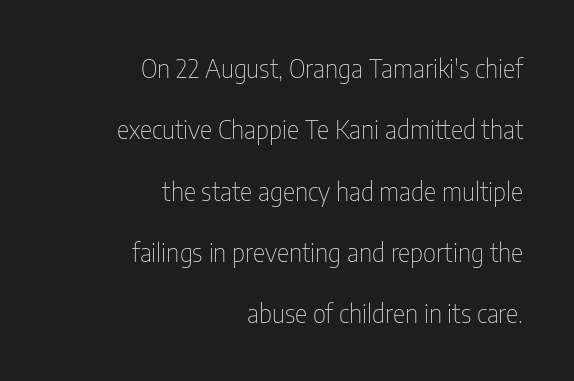
The image shows 26 px text type, upright; set right-aligned, loose line spacing (2.36x), normal letter spacing, not underlined.
